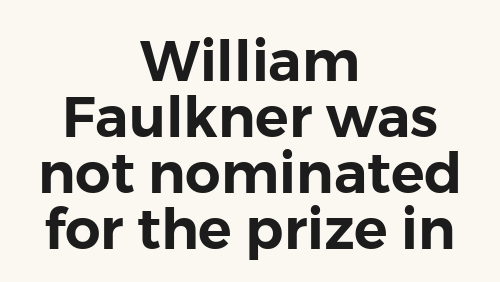
Q: Is the text italic (slanted)? A: No, it is upright.
Q: Is the typeface a serif or a sans-serif typeface? A: Sans-serif.
Q: Is the text underlined? A: No.
Q: How is the paragraph aligned? A: Centered.
Q: Is the spacing between letters normal or unusually wide? A: Normal.
Q: Is the spacing between lines tight, normal or loose? A: Tight.
Q: Width (condensed, normal, or wide)? A: Normal.
Q: Stroke contrast? A: Low.
Q: x-height? A: Medium.
Q: Monospaced? A: No.
